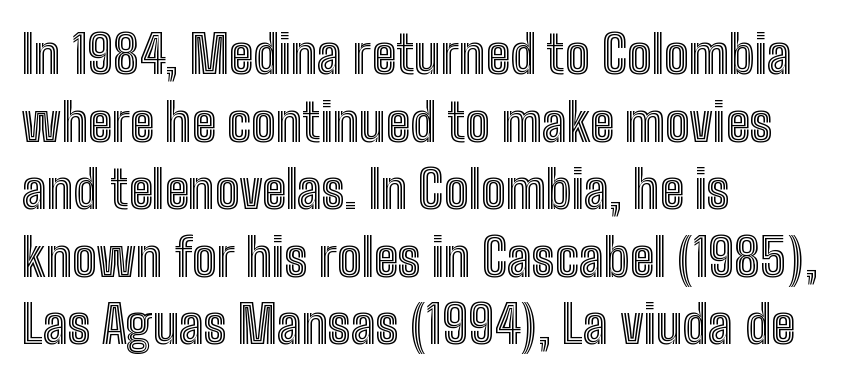
The image shows 52 px condensed type, upright; set left-aligned, normal line spacing (1.3x), normal letter spacing, not underlined; a medium x-height.
